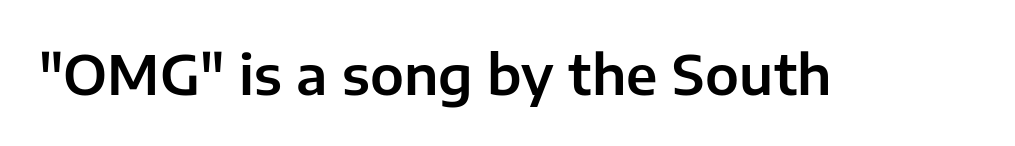
Check under the words: just untouched page. Observe the ordinary spacing: letters are neighbours, not strangers. The type family on display is of the sans-serif kind. Here the designer chose a conventional face with non-uniform glyph widths. The typography opts for an upright posture over an oblique one.
